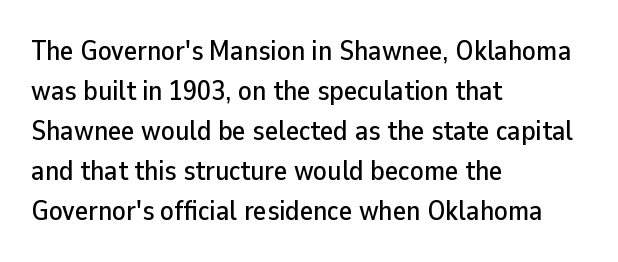
Q: Is the text italic (slanted)? A: No, it is upright.
Q: Is the typeface a serif or a sans-serif typeface? A: Sans-serif.
Q: Is the text underlined? A: No.
Q: How is the paragraph aligned? A: Left-aligned.
Q: Is the spacing between letters normal or unusually wide? A: Normal.
Q: Is the spacing between lines tight, normal or loose? A: Normal.
Q: Width (condensed, normal, or wide)? A: Normal.
Q: Stroke contrast? A: Low.
Q: x-height? A: Medium.
Q: Monospaced? A: No.
